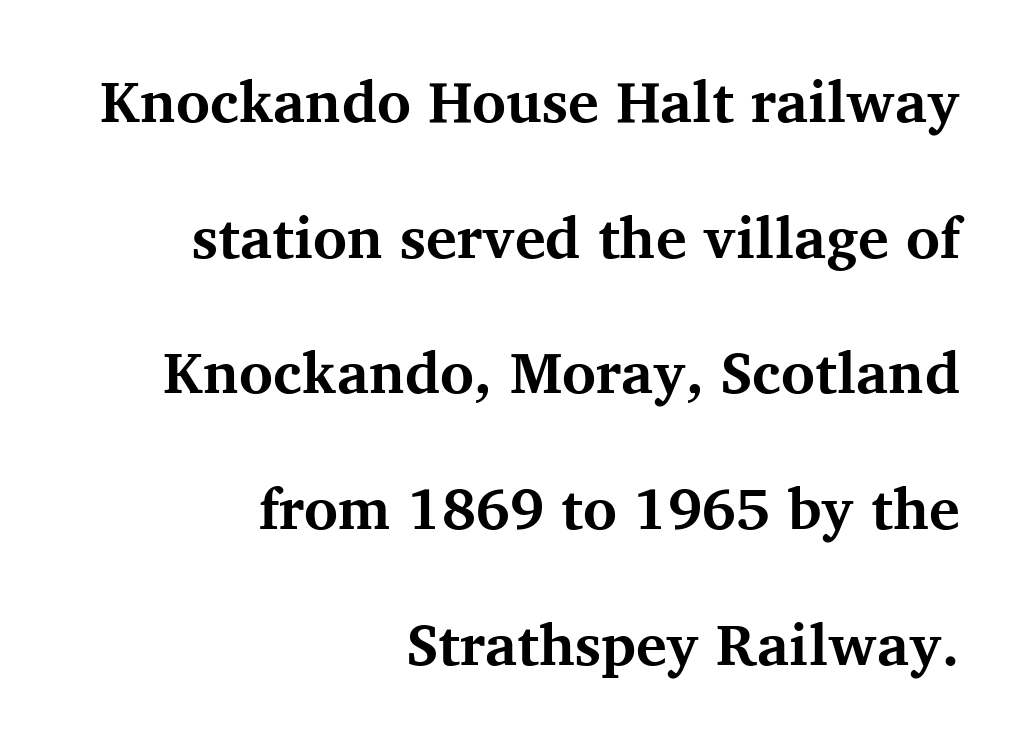
Any mark beneath the type? The region is blank. These lines stack with their right ends in a neat column. Summary of weight: heavy, a full bold. The letters stand upright; this is a roman face. Each letter's strokes conclude with small projecting serifs. Default kerning and tracking; the words read as compact shapes.
